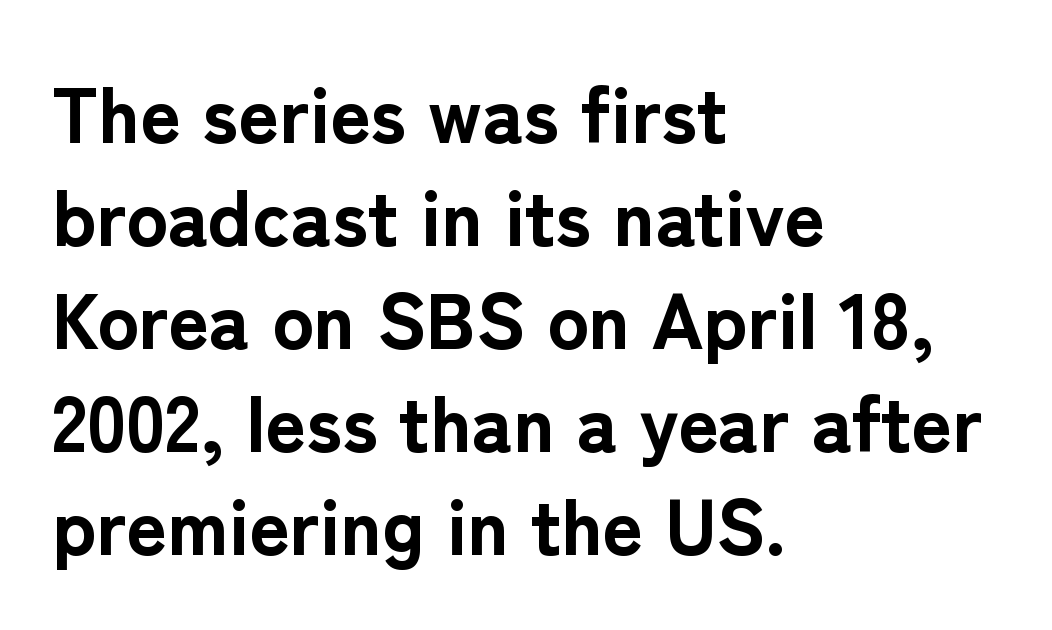
Q: Is the text bold? A: Yes.
Q: Is the text italic (slanted)? A: No, it is upright.
Q: Is the typeface a serif or a sans-serif typeface? A: Sans-serif.
Q: Is the text underlined? A: No.
Q: How is the paragraph aligned? A: Left-aligned.
Q: Is the spacing between letters normal or unusually wide? A: Normal.
Q: Is the spacing between lines tight, normal or loose? A: Normal.
Q: Width (condensed, normal, or wide)? A: Normal.
Q: Stroke contrast? A: Low.
Q: x-height? A: Medium.
Q: Monospaced? A: No.
